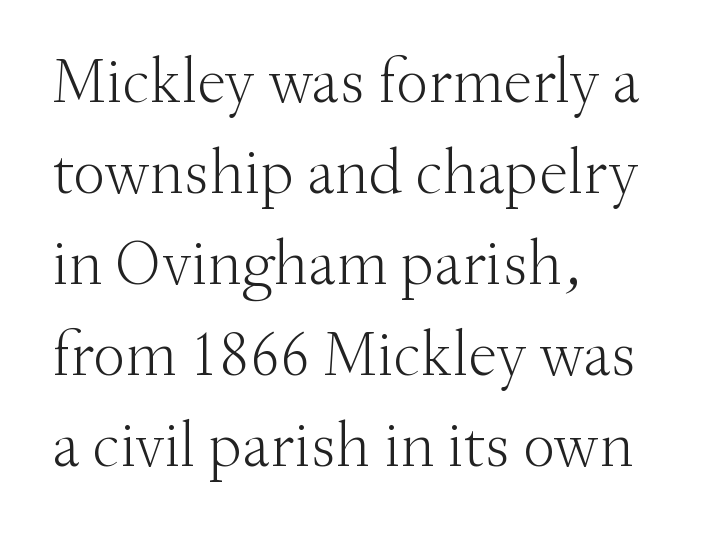
Q: Is the text bold? A: No.
Q: Is the text italic (slanted)? A: No, it is upright.
Q: Is the typeface a serif or a sans-serif typeface? A: Serif.
Q: Is the text underlined? A: No.
Q: How is the paragraph aligned? A: Left-aligned.
Q: Is the spacing between letters normal or unusually wide? A: Normal.
Q: Is the spacing between lines tight, normal or loose? A: Normal.
Q: Width (condensed, normal, or wide)? A: Normal.
Q: Stroke contrast? A: Medium.
Q: x-height? A: Small.
Q: Monospaced? A: No.
